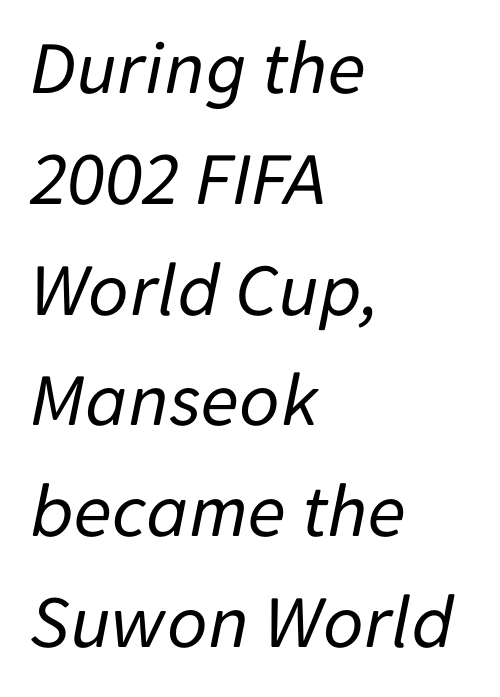
The face looks like a standard text weight, possibly lighter. The horizontal fit of the characters is conventional and even. The rag falls on the right side of this text block. Is the type slanted? Yes — the strokes lean at a clear angle. The rows are spaced the way most documents space them. Character widths vary here, with narrow letters taking less room than wide ones.
